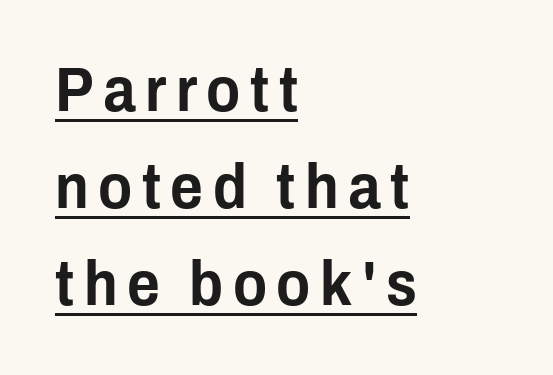
The image shows 63 px condensed sans-serif type, upright; set left-aligned, normal line spacing (1.54x), underlined; low stroke contrast and a medium x-height.
